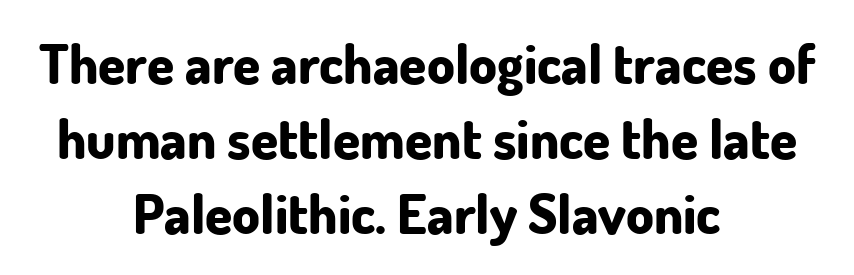
The image shows 55 px bold sans-serif type, upright; set centered, normal line spacing (1.36x), normal letter spacing, not underlined; low stroke contrast and a small x-height.
